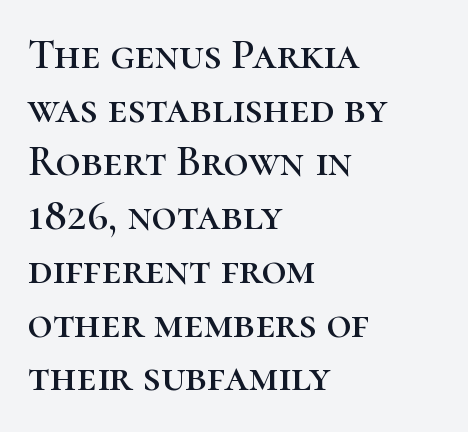
The image shows 43 px serif type, upright; set left-aligned, normal line spacing (1.25x), normal letter spacing, not underlined; high stroke contrast and a medium x-height.
